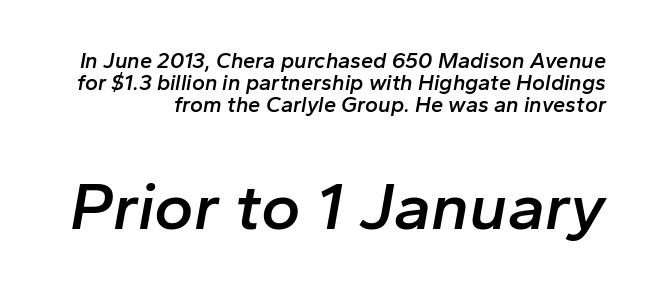
{"italic": "yes", "lean": "right", "slant_degrees": 10, "bold": "semi", "weight": "semibold", "width": "normal", "stroke_contrast": "low", "x_height": "medium", "monospaced": "no", "underline": "no", "line_spacing": "tight", "line_spacing_ratio": 1.01, "letter_spacing": "normal", "letter_spacing_em": 0.0, "larger_block": "second", "size_ratio": 3.05, "glyph_px": 67}
